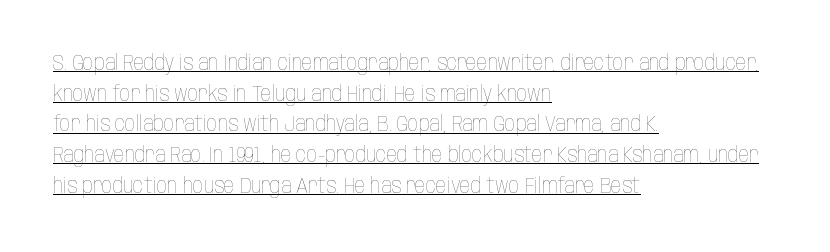
Nothing unusual about the tracking: characters are spaced as the font intends. A normal amount of white space separates one row of letters from the next. No heavy texture on the line: the type isn't bold. Is there any slant? The stems are plumb.
